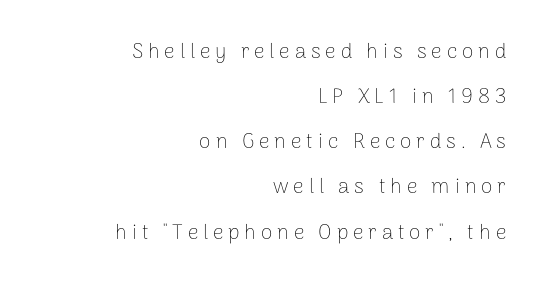
The image shows 21 px text type, upright; set right-aligned, loose line spacing (2.15x), unusually wide letter spacing (+0.23 em), not underlined.
